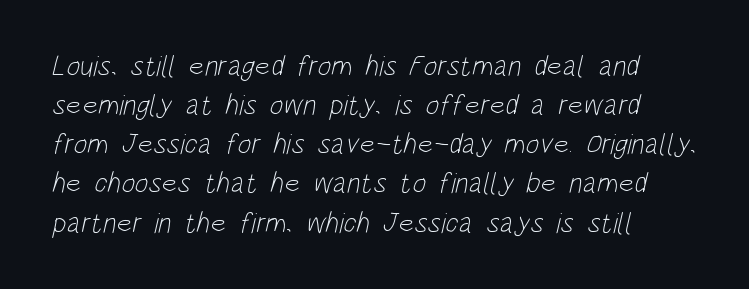
The text was rendered using a sans face with plain stroke endings. A light-to-regular cut is what we see here. Look at the tracking — it's just the regular setting, nothing added. Normally led — the rows are evenly, conventionally spaced. The rendering anchors every line to the left-hand side.
